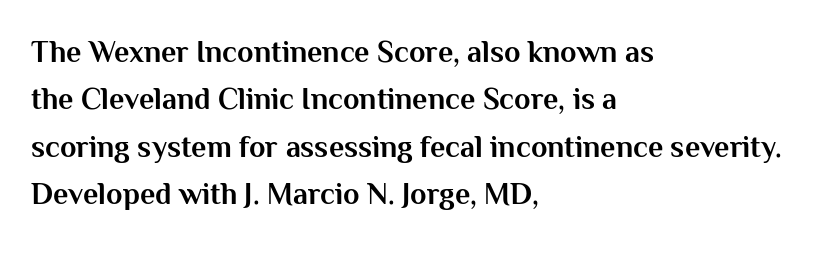
A typesetter would call this leading conventional body-copy spacing. Look at the stroke-to-counter ratio: heavy, a bold. Just letters on the line, the space beneath them empty. Serif or sans? Sans — the stroke terminals are bare.
